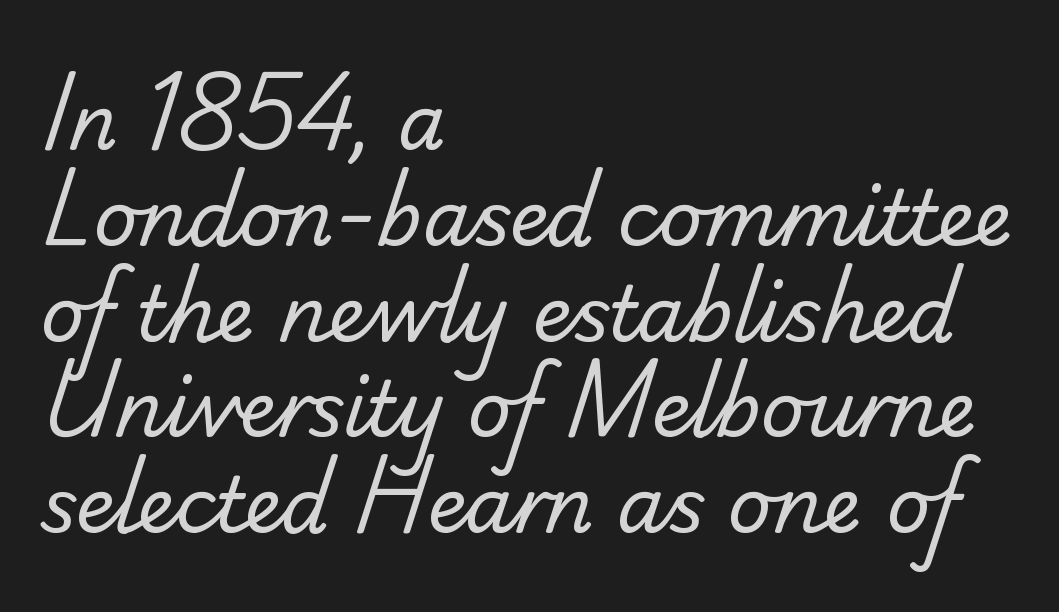
The rendering uses a moderate line-height, typical for paragraphs. The strokes are not fattened; the text isn't bold. The passage shown is typed in a proportional face where columns would drift. This rendering employs a face without finishing strokes, i.e., a sans-serif. Words float on clear page, feet unadorned.
